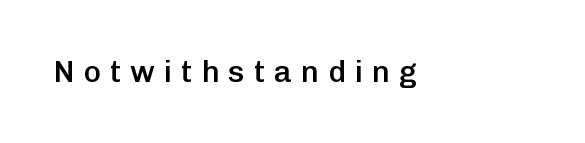
The image shows 30 px semibold sans-serif type, upright; set unusually wide letter spacing (+0.3 em), not underlined; low stroke contrast and a medium x-height.
